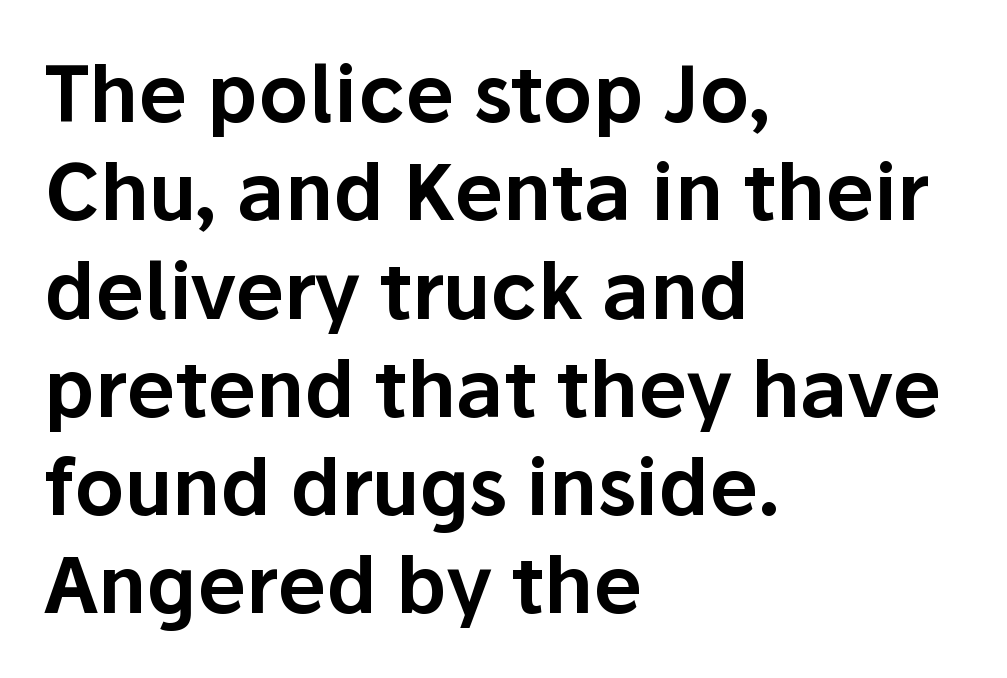
The image shows 78 px sans-serif type, upright; set left-aligned, normal line spacing (1.26x), normal letter spacing, not underlined; low stroke contrast and a medium x-height.
